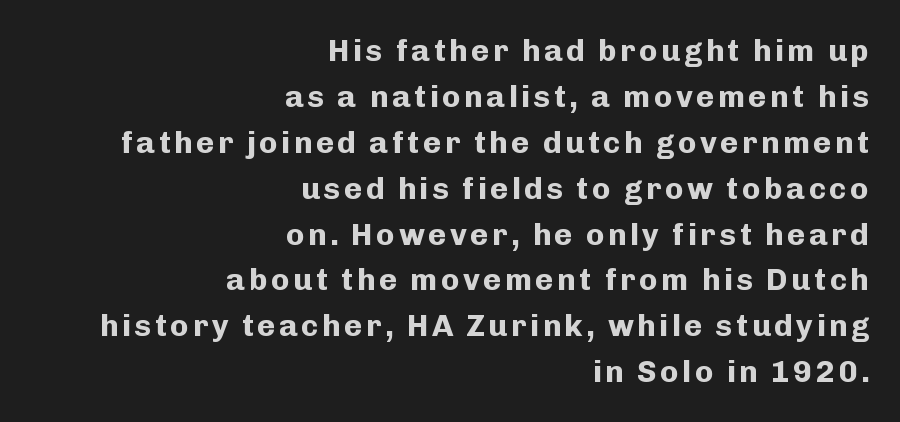
Rows of type keep a routine distance in the vertical direction. Does the copy run flush right? Yes — the right margin is perfectly even. A dark, heavy texture on the line: the type is bold. The font family rendered here belongs to the sans-serif group. Italic? Not at all — the glyphs are vertical. Looks like regular typesetting: each glyph gets only the width it needs.
